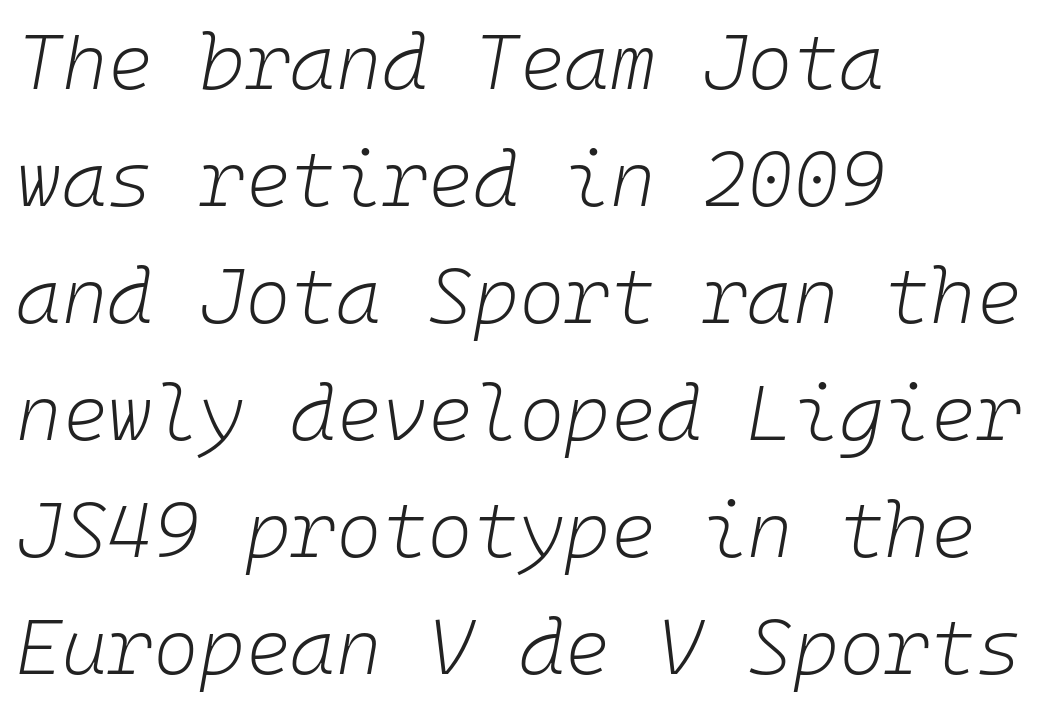
{"italic": "yes", "lean": "right", "slant_degrees": 10, "bold": "no", "weight": "light", "width": "normal", "stroke_contrast": "low", "x_height": "medium", "monospaced": "yes", "underline": "no", "align": "left", "line_spacing": "normal", "line_spacing_ratio": 1.5, "letter_spacing": "normal", "letter_spacing_em": 0.0, "glyph_px": 78}
